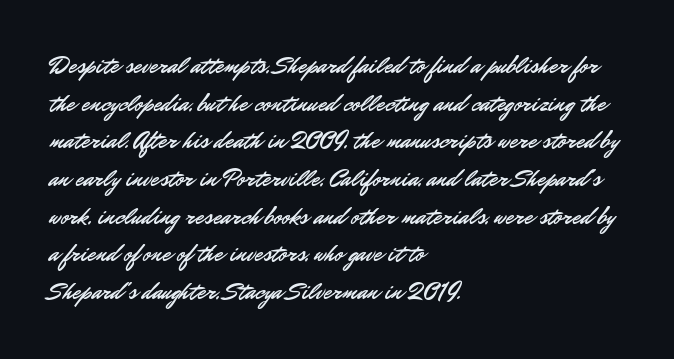
{"underline": "no", "align": "left", "line_spacing": "normal", "line_spacing_ratio": 1.57, "letter_spacing": "normal", "letter_spacing_em": 0.0, "glyph_px": 24}
